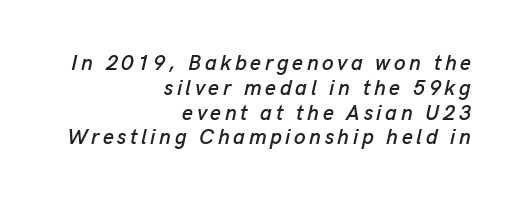
{"italic": "yes", "lean": "right", "slant_degrees": 13, "underline": "no", "align": "right", "line_spacing_ratio": 1.18, "glyph_px": 21}
